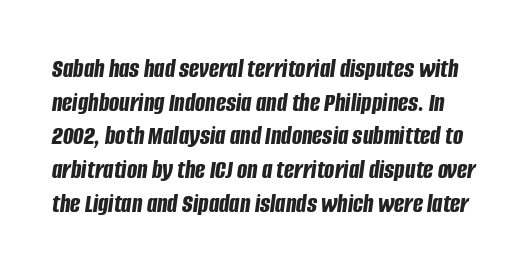
Q: Is the text bold? A: Yes.
Q: Is the text italic (slanted)? A: Yes, it leans right by about 8 degrees.
Q: Is the text underlined? A: No.
Q: Is the spacing between letters normal or unusually wide? A: Normal.
Q: Is the spacing between lines tight, normal or loose? A: Normal.
